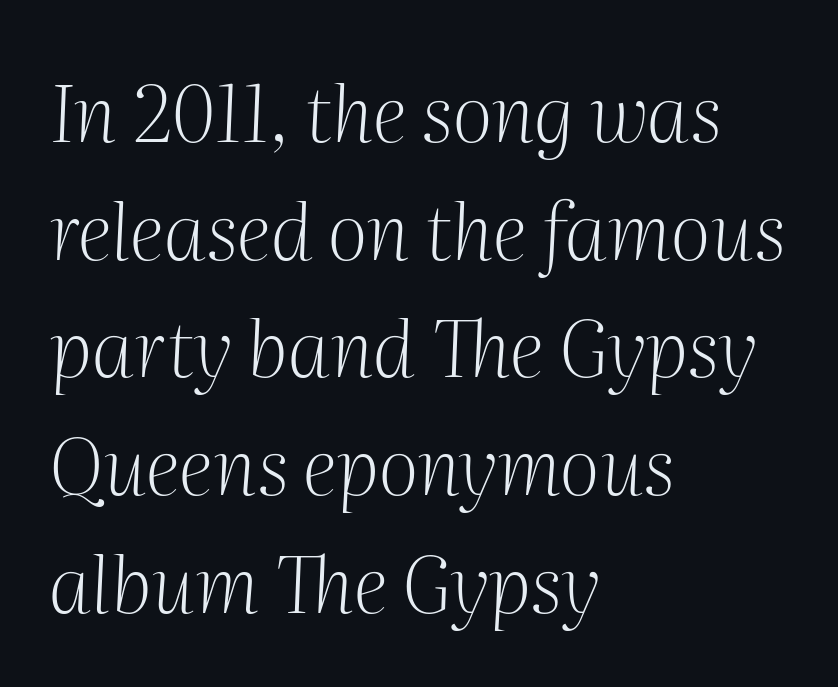
{"serif": "yes", "italic": "yes", "lean": "right", "slant_degrees": 2, "bold": "no", "weight": "light", "width": "normal", "stroke_contrast": "medium", "x_height": "medium", "monospaced": "no", "underline": "no", "align": "left", "line_spacing": "normal", "line_spacing_ratio": 1.49, "letter_spacing": "normal", "letter_spacing_em": 0.0, "glyph_px": 79}
